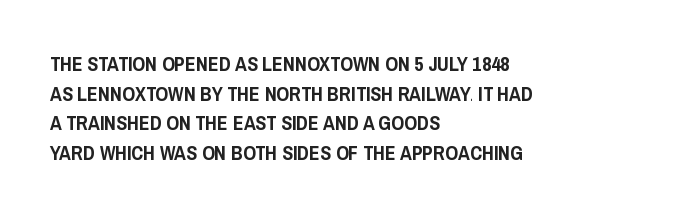
The words here are not underlined. Compared with typical paragraphs, the rows here are spaced about the same. Leftover space on each line is placed entirely after the last word. Students, note that the glyphs here touch the page at normal intervals. Italic: no, the glyphs are upright roman.
